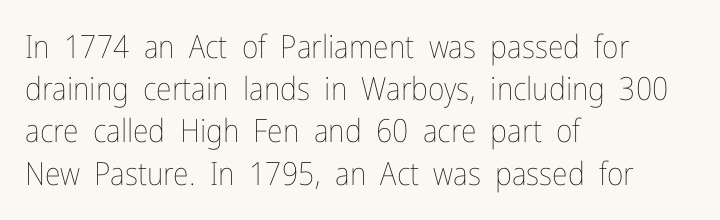
{"italic": "no", "bold": "no", "weight": "thin", "width": "condensed", "stroke_contrast": "low", "x_height": "medium", "monospaced": "no", "underline": "no", "align": "left", "line_spacing": "normal", "line_spacing_ratio": 1.32, "letter_spacing": "normal", "letter_spacing_em": 0.0, "glyph_px": 32}
